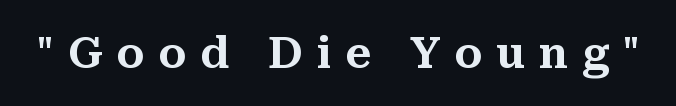
{"serif": "yes", "italic": "no", "width": "normal", "stroke_contrast": "medium", "x_height": "medium", "monospaced": "no", "underline": "no", "letter_spacing": "wide", "letter_spacing_em": 0.32, "glyph_px": 44}
